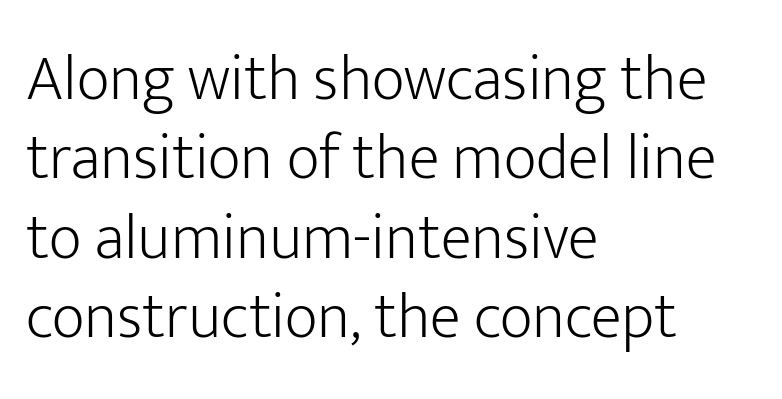
Q: Is the text bold? A: No.
Q: Is the text italic (slanted)? A: No, it is upright.
Q: Is the typeface a serif or a sans-serif typeface? A: Sans-serif.
Q: Is the text underlined? A: No.
Q: How is the paragraph aligned? A: Left-aligned.
Q: Is the spacing between letters normal or unusually wide? A: Normal.
Q: Width (condensed, normal, or wide)? A: Normal.
Q: Stroke contrast? A: Low.
Q: x-height? A: Medium.
Q: Monospaced? A: No.
